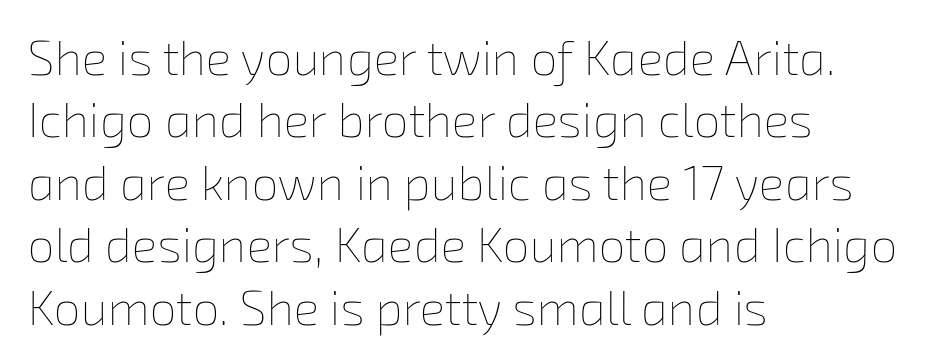
Q: Is the text bold? A: No.
Q: Is the text underlined? A: No.
Q: How is the paragraph aligned? A: Left-aligned.
Q: Is the spacing between letters normal or unusually wide? A: Normal.
Q: Is the spacing between lines tight, normal or loose? A: Normal.
Q: Width (condensed, normal, or wide)? A: Normal.
Q: Stroke contrast? A: Low.
Q: x-height? A: Medium.
Q: Monospaced? A: No.
